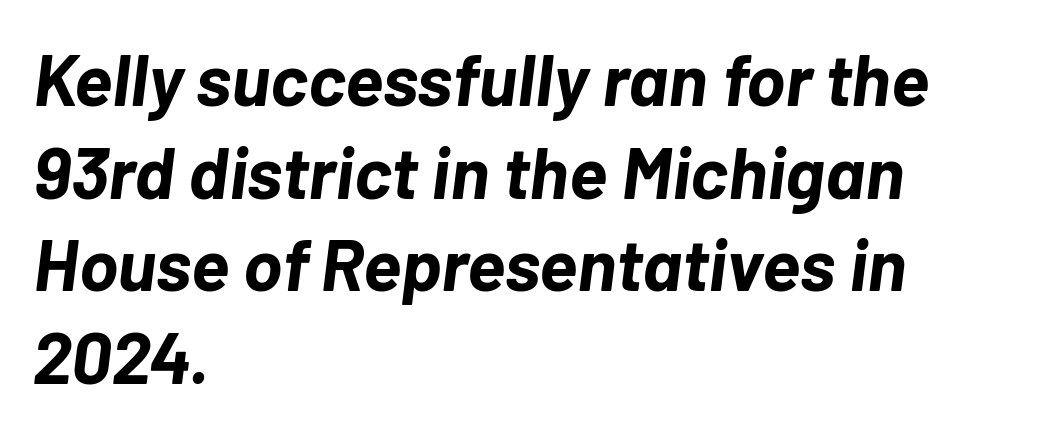
I'd describe the lettering as bold — thick and assertive. Just letters on the line, the space beneath them empty. The ragged edge is on the right, which tells us the setting is flush left. Think of a printed novel: that variable character pitch is what you see here. Reading down the column, the eye jumps a familiar distance to each next line. Emphasis-style slanted type is in use.
